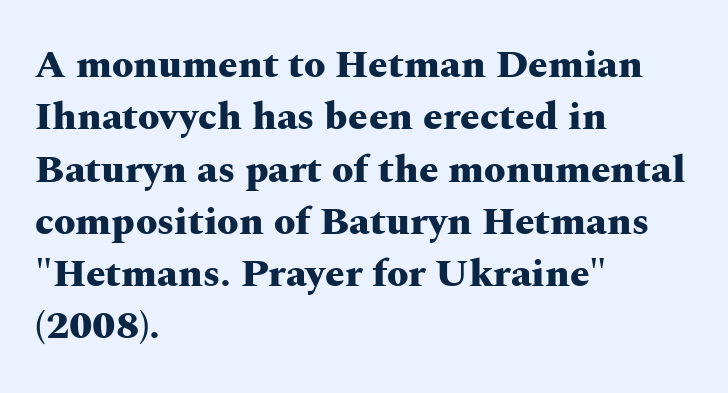
{"serif": "yes", "italic": "no", "bold": "yes", "weight": "heavy", "width": "wide", "stroke_contrast": "medium", "x_height": "medium", "monospaced": "no", "underline": "no", "align": "left", "line_spacing": "normal", "line_spacing_ratio": 1.34, "letter_spacing": "normal", "letter_spacing_em": 0.0, "glyph_px": 39}
